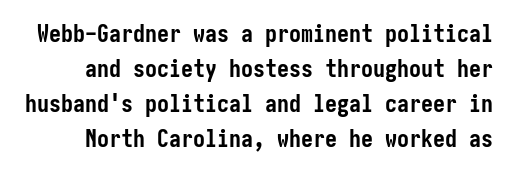
{"italic": "no", "bold": "yes", "underline": "no", "line_spacing": "normal", "line_spacing_ratio": 1.46, "letter_spacing": "normal", "letter_spacing_em": 0.0, "glyph_px": 24}
